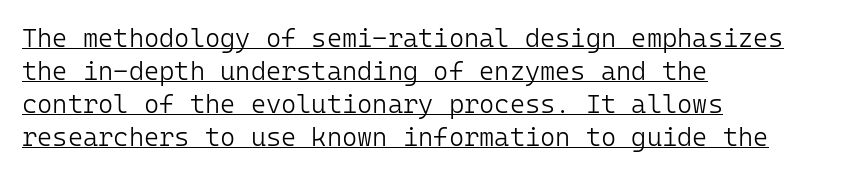
Q: Is the text bold? A: No.
Q: Is the text italic (slanted)? A: No, it is upright.
Q: Is the text underlined? A: Yes.
Q: How is the paragraph aligned? A: Left-aligned.
Q: Is the spacing between letters normal or unusually wide? A: Normal.
Q: Is the spacing between lines tight, normal or loose? A: Normal.
